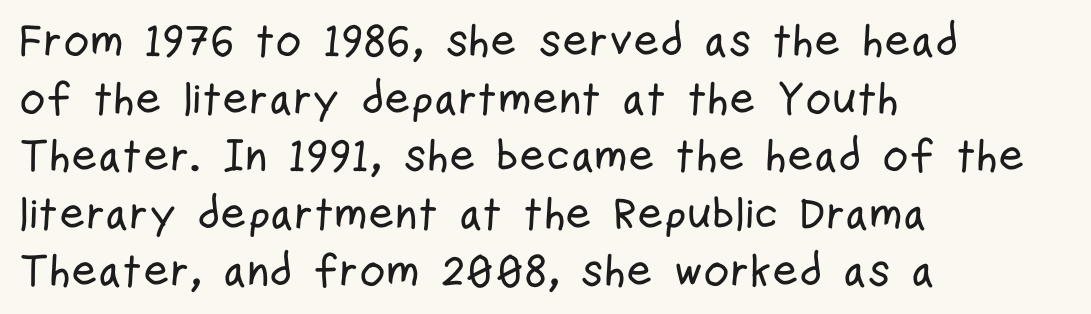
{"serif": "no", "italic": "no", "width": "condensed", "stroke_contrast": "low", "x_height": "medium", "monospaced": "no", "underline": "no", "align": "left", "line_spacing": "normal", "line_spacing_ratio": 1.28, "letter_spacing": "normal", "letter_spacing_em": 0.0, "glyph_px": 45}
